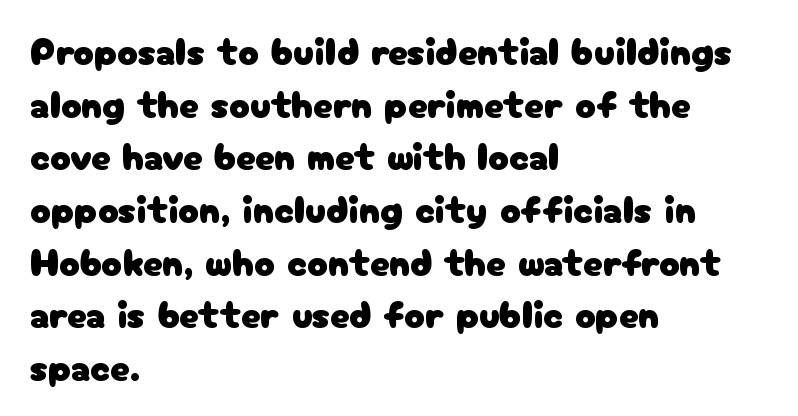
{"serif": "no", "italic": "no", "width": "normal", "stroke_contrast": "low", "x_height": "medium", "monospaced": "no", "underline": "no", "align": "left", "line_spacing": "normal", "line_spacing_ratio": 1.35, "letter_spacing": "normal", "letter_spacing_em": 0.0, "glyph_px": 39}
